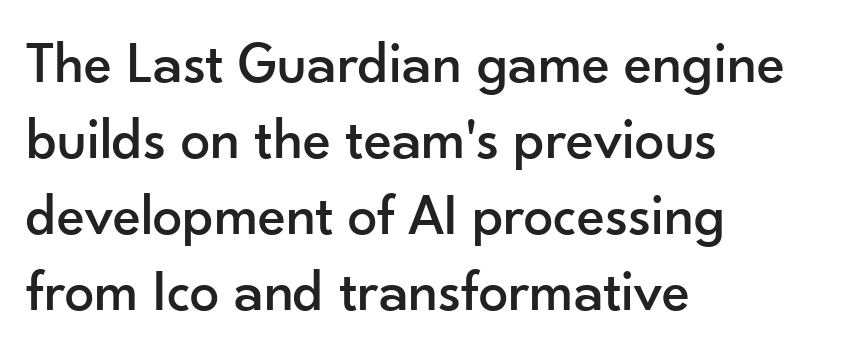
Q: Is the text italic (slanted)? A: No, it is upright.
Q: Is the typeface a serif or a sans-serif typeface? A: Sans-serif.
Q: Is the text underlined? A: No.
Q: How is the paragraph aligned? A: Left-aligned.
Q: Is the spacing between letters normal or unusually wide? A: Normal.
Q: Is the spacing between lines tight, normal or loose? A: Normal.
Q: Width (condensed, normal, or wide)? A: Normal.
Q: Stroke contrast? A: Low.
Q: x-height? A: Small.
Q: Monospaced? A: No.
